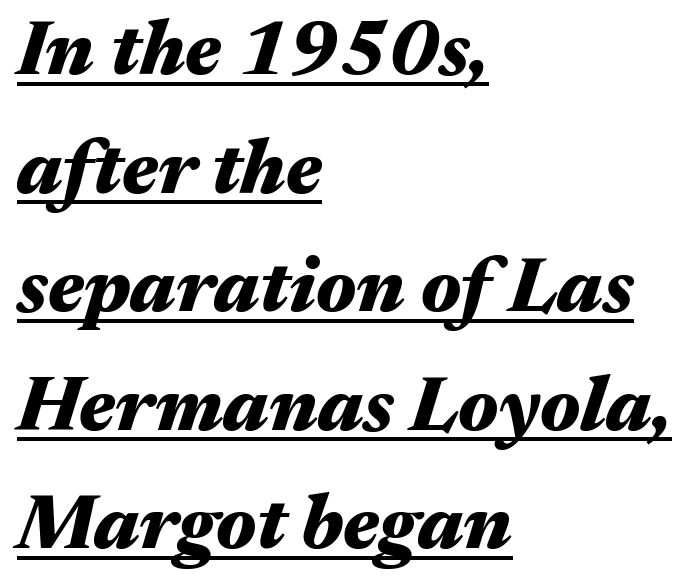
The image shows 77 px heavy, wide type, italic (leaning right); set left-aligned, normal line spacing (1.54x), normal letter spacing, underlined; medium stroke contrast and a medium x-height.
